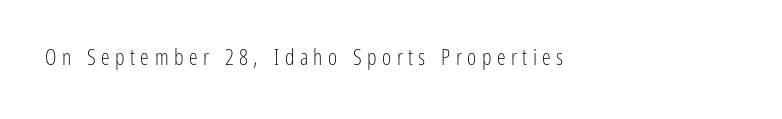
These glyphs show unthickened strokes, regular width or finer. Only glyphs here, with clear space below each row. The typography opts for an upright posture over an oblique one. Layout note: lines flush left.
